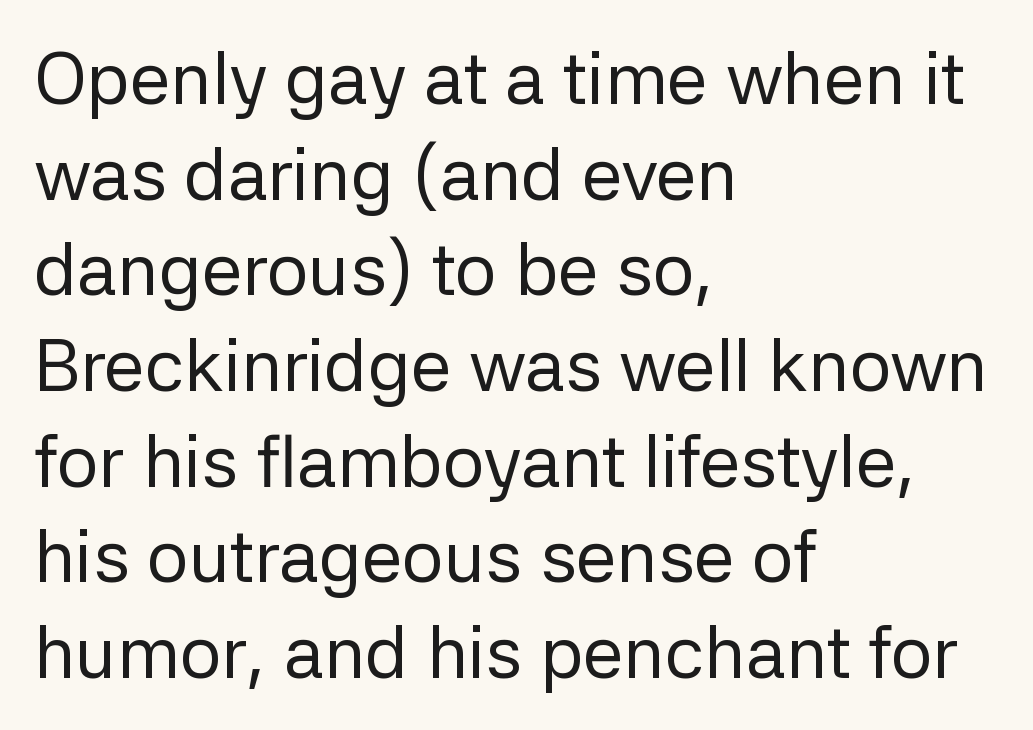
Q: Is the text bold? A: No.
Q: Is the text italic (slanted)? A: No, it is upright.
Q: Is the typeface a serif or a sans-serif typeface? A: Sans-serif.
Q: Is the text underlined? A: No.
Q: How is the paragraph aligned? A: Left-aligned.
Q: Is the spacing between letters normal or unusually wide? A: Normal.
Q: Is the spacing between lines tight, normal or loose? A: Normal.
Q: Width (condensed, normal, or wide)? A: Normal.
Q: Stroke contrast? A: Low.
Q: x-height? A: Medium.
Q: Monospaced? A: No.
